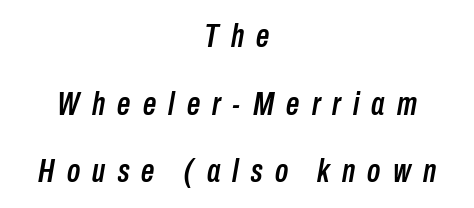
Q: Is the text italic (slanted)? A: Yes, it leans right by about 10 degrees.
Q: Is the text underlined? A: No.
Q: How is the paragraph aligned? A: Centered.
Q: Is the spacing between letters normal or unusually wide? A: Unusually wide.
Q: Is the spacing between lines tight, normal or loose? A: Loose.
Q: Width (condensed, normal, or wide)? A: Condensed.
Q: Stroke contrast? A: Low.
Q: x-height? A: Medium.
Q: Monospaced? A: No.
